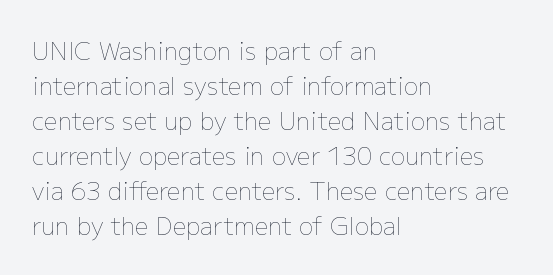
The image shows 24 px text type, upright; set left-aligned, normal line spacing (1.46x), normal letter spacing, not underlined.
